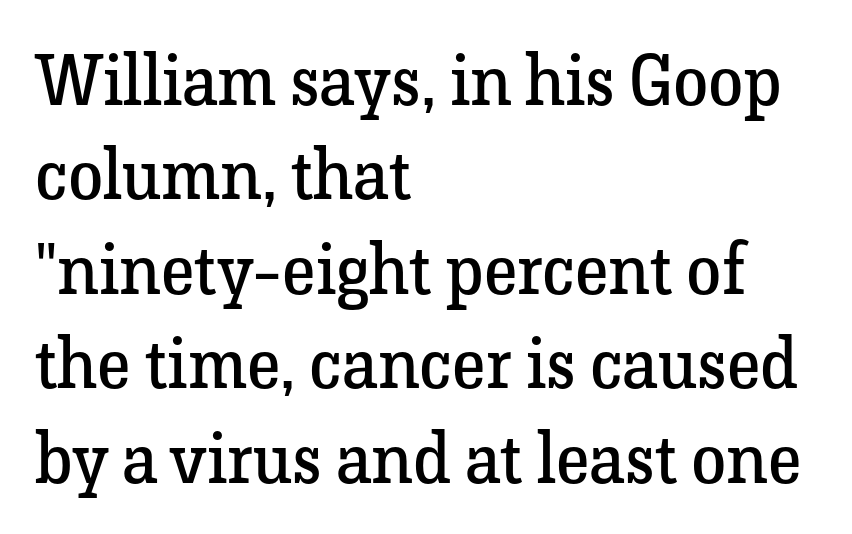
Here the glyphs are tracked normally, forming tight word shapes. A classic flush-left, rag-right setting is used for this passage. Here the designer chose a conventional face with non-uniform glyph widths. The designer went with a serif here, giving each stem small feet. Evenly set lines give the paragraph a standard silhouette. A quiet, ordinary-to-light weight characterises the typeface.
